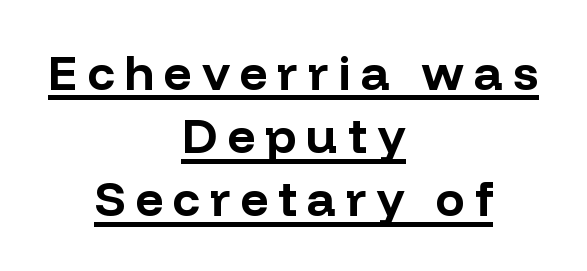
Q: Is the text bold? A: Yes.
Q: Is the text italic (slanted)? A: No, it is upright.
Q: Is the typeface a serif or a sans-serif typeface? A: Sans-serif.
Q: Is the text underlined? A: Yes.
Q: How is the paragraph aligned? A: Centered.
Q: Is the spacing between letters normal or unusually wide? A: Unusually wide.
Q: Is the spacing between lines tight, normal or loose? A: Normal.
Q: Width (condensed, normal, or wide)? A: Normal.
Q: Stroke contrast? A: Low.
Q: x-height? A: Medium.
Q: Monospaced? A: No.
